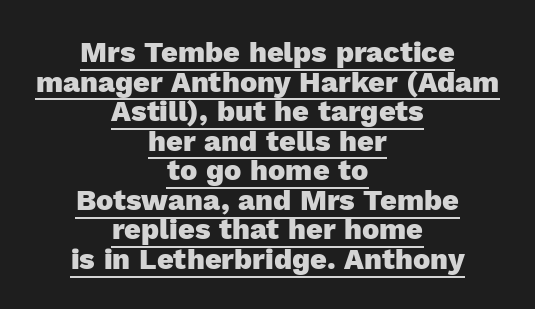
Q: Is the text bold? A: Yes.
Q: Is the text italic (slanted)? A: No, it is upright.
Q: Is the typeface a serif or a sans-serif typeface? A: Sans-serif.
Q: Is the text underlined? A: Yes.
Q: How is the paragraph aligned? A: Centered.
Q: Is the spacing between letters normal or unusually wide? A: Normal.
Q: Is the spacing between lines tight, normal or loose? A: Tight.
Q: Width (condensed, normal, or wide)? A: Normal.
Q: x-height? A: Medium.
Q: Monospaced? A: No.
